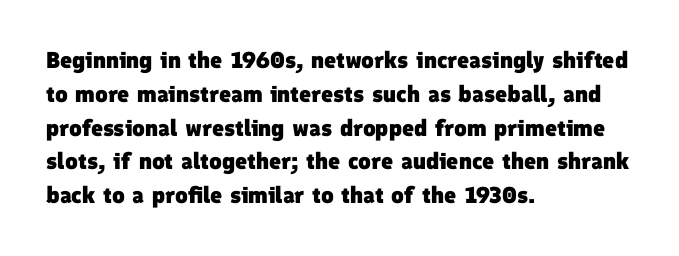
The image shows 23 px bold type; set left-aligned, normal line spacing (1.47x), normal letter spacing, not underlined.
